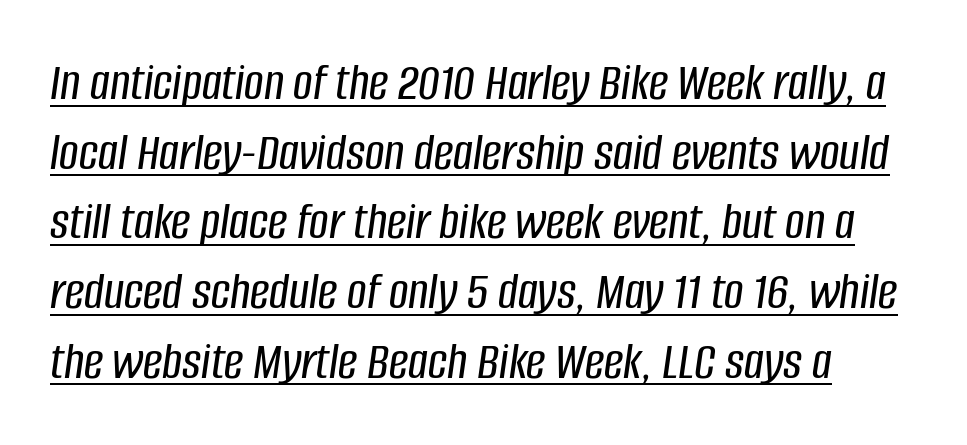
These lines are rendered in a variable-pitch font. This is oblique type, the kind used for emphasis or titles. Each word holds together tightly as a unit, with standard inter-letter gaps. The rows are spaced the way most documents space them. Quick note: underline on.
